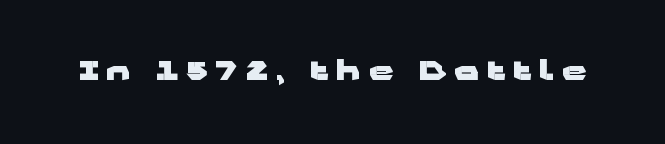
{"italic": "no", "bold": "yes", "underline": "no", "letter_spacing": "wide", "letter_spacing_em": 0.31, "glyph_px": 27}
